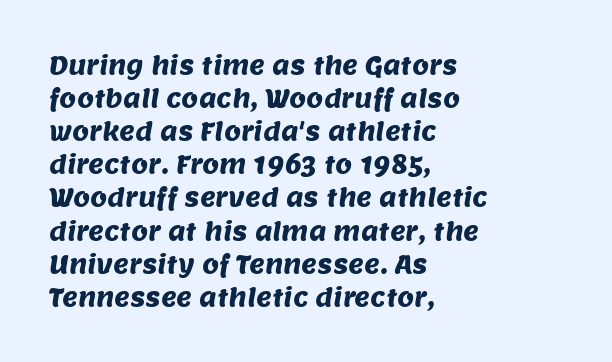
{"underline": "no", "align": "left", "line_spacing": "normal", "line_spacing_ratio": 1.38, "letter_spacing": "normal", "letter_spacing_em": 0.0, "glyph_px": 24}
